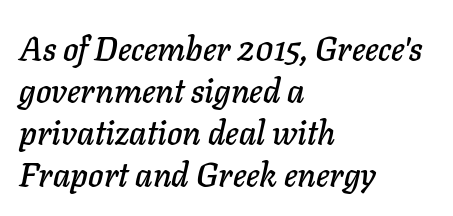
{"italic": "yes", "lean": "right", "slant_degrees": 11, "width": "normal", "stroke_contrast": "low", "x_height": "medium", "monospaced": "no", "underline": "no", "align": "left", "line_spacing": "normal", "line_spacing_ratio": 1.27, "letter_spacing": "normal", "letter_spacing_em": 0.0, "glyph_px": 33}
